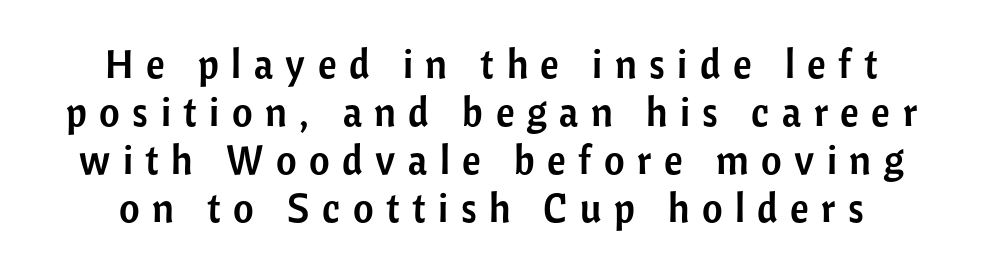
Q: Is the text italic (slanted)? A: No, it is upright.
Q: Is the typeface a serif or a sans-serif typeface? A: Sans-serif.
Q: Is the text underlined? A: No.
Q: Is the spacing between letters normal or unusually wide? A: Unusually wide.
Q: Width (condensed, normal, or wide)? A: Normal.
Q: Stroke contrast? A: Low.
Q: x-height? A: Medium.
Q: Monospaced? A: No.
